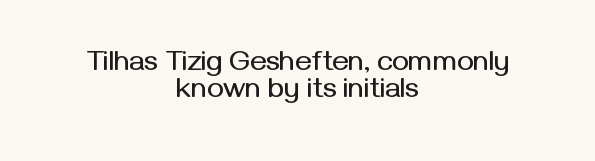
The block of text is dense from top to bottom, with scant space between rows. Typeset on center — no edge is straight. The axis of the letterforms is exactly vertical. Default kerning and tracking; the words read as compact shapes.
